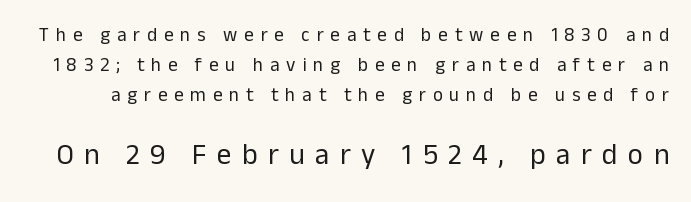
Each stroke keeps to a modest, everyday thickness or less. The type is letterspaced generously, with wide tracking. Compare the two chunks: the lower has the greater cap height. The rendering shows plain stroke endings on the letterforms — a sans-serif design. The lettering holds an erect, upright posture throughout.
